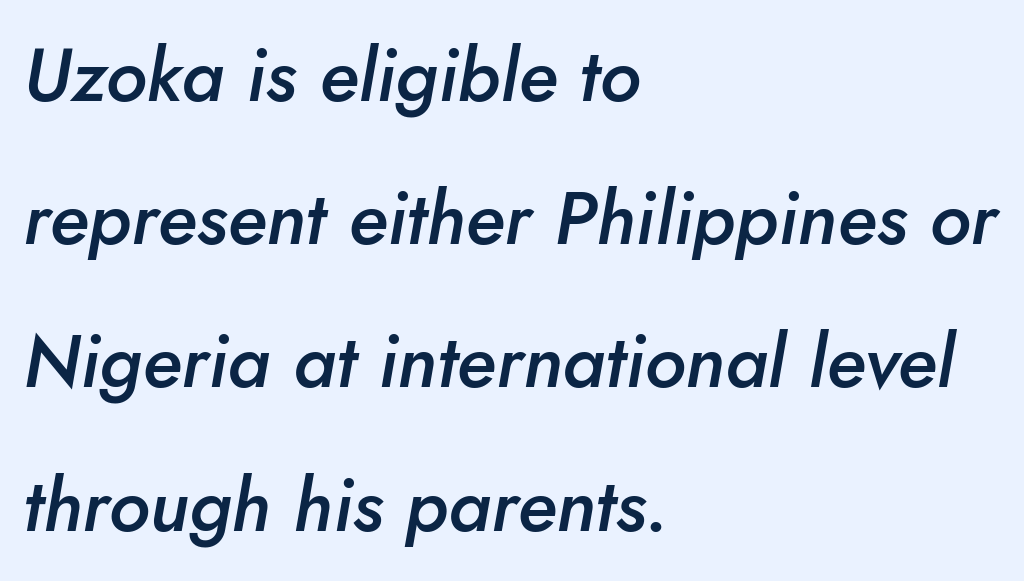
{"italic": "yes", "lean": "right", "slant_degrees": 10, "bold": "semi", "weight": "semibold", "width": "normal", "stroke_contrast": "low", "x_height": "small", "monospaced": "no", "underline": "no", "align": "left", "line_spacing": "loose", "line_spacing_ratio": 1.91, "letter_spacing": "normal", "letter_spacing_em": 0.0, "glyph_px": 75}
